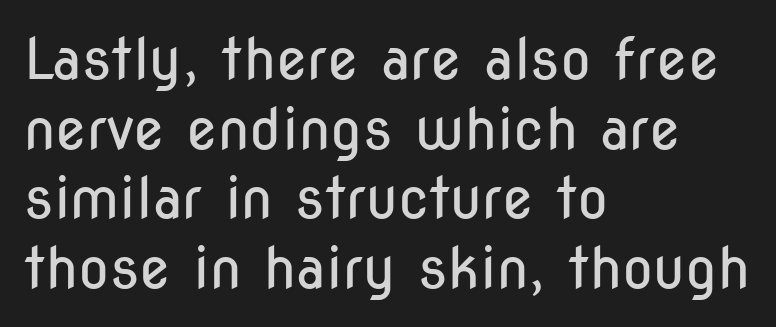
No heavy texture on the line: the type isn't bold. The face used here is proportionally spaced, like ordinary book or web type. No feet cap the strokes, marking this as sans-serif type. Here the glyphs are tracked normally, forming tight word shapes. This sample uses an upright cut, with every glyph sitting square on the baseline. Leftover space on each line is placed entirely after the last word.
